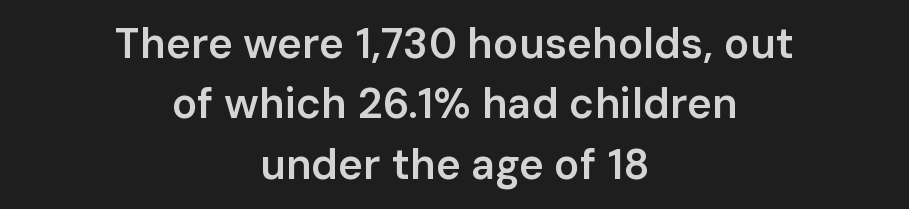
{"serif": "no", "italic": "no", "bold": "semi", "weight": "semibold", "width": "normal", "stroke_contrast": "low", "x_height": "medium", "monospaced": "no", "underline": "no", "align": "center", "line_spacing": "normal", "line_spacing_ratio": 1.44, "letter_spacing": "normal", "letter_spacing_em": 0.0, "glyph_px": 42}
